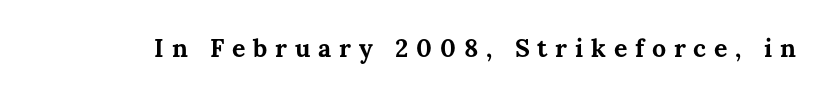
The image shows 25 px bold type, upright; set unusually wide letter spacing (+0.31 em), not underlined.
